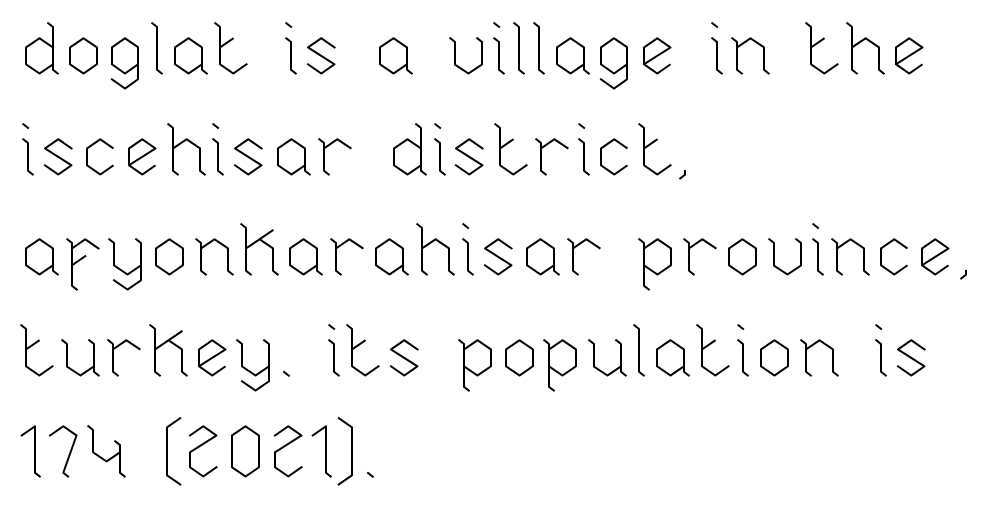
Glance below the letters and you will spot only blank space. Every character sits straight up, as roman type does. Stems and bowls with no extra thickness — not bold. A student would call this left alignment; a typographer would say flush left, rag right. Each letter keeps its own natural width here, so spacing adapts to shape. Vertical spacing — default.
